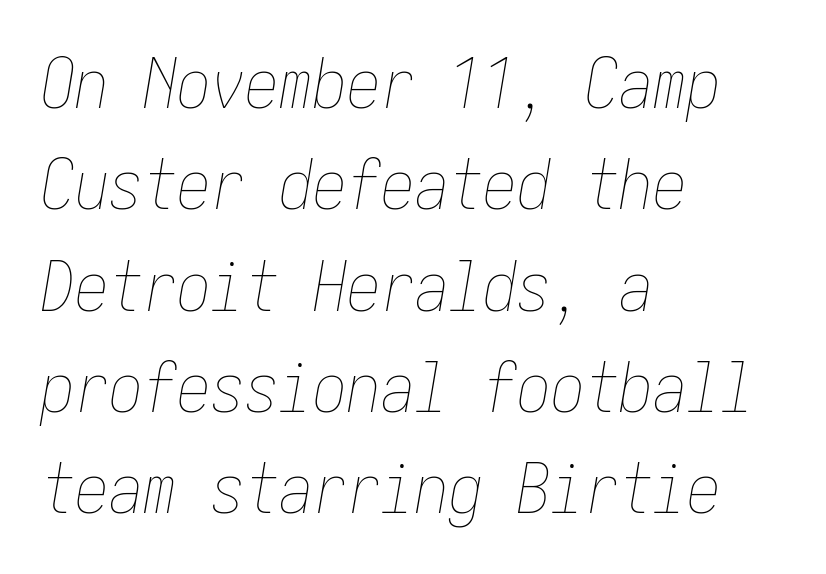
{"italic": "yes", "lean": "right", "slant_degrees": 10, "bold": "no", "weight": "thin", "width": "condensed", "stroke_contrast": "low", "x_height": "medium", "underline": "no", "align": "left", "line_spacing": "normal", "line_spacing_ratio": 1.49, "letter_spacing": "normal", "letter_spacing_em": 0.0, "glyph_px": 68}
